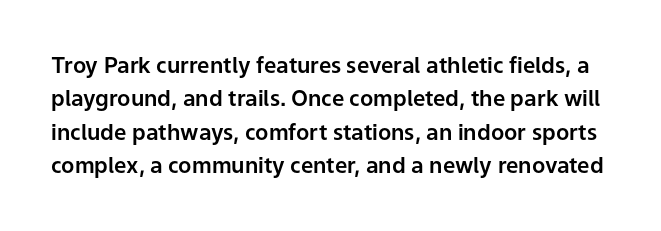
The image shows 22 px text type, upright; set normal line spacing (1.52x), normal letter spacing, not underlined.
